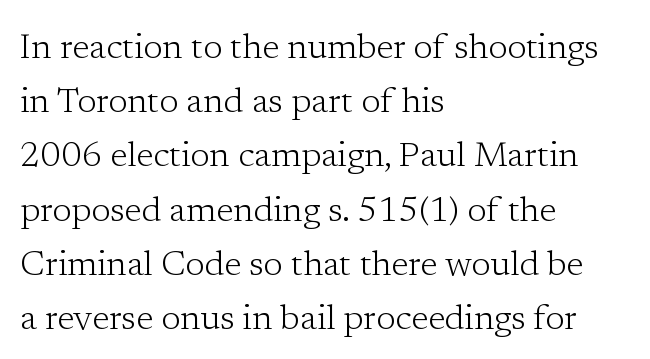
{"serif": "yes", "italic": "no", "bold": "no", "weight": "light", "width": "normal", "stroke_contrast": "low", "x_height": "medium", "monospaced": "no", "underline": "no", "align": "left", "line_spacing": "normal", "line_spacing_ratio": 1.55, "letter_spacing": "normal", "letter_spacing_em": 0.0, "glyph_px": 35}
